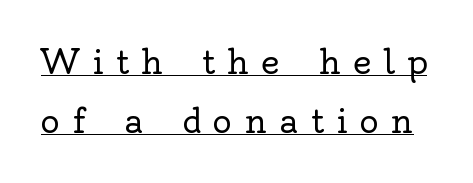
Q: Is the text bold? A: No.
Q: Is the text italic (slanted)? A: No, it is upright.
Q: Is the typeface a serif or a sans-serif typeface? A: Serif.
Q: Is the text underlined? A: Yes.
Q: Is the spacing between letters normal or unusually wide? A: Unusually wide.
Q: Width (condensed, normal, or wide)? A: Normal.
Q: x-height? A: Small.
Q: Monospaced? A: No.
